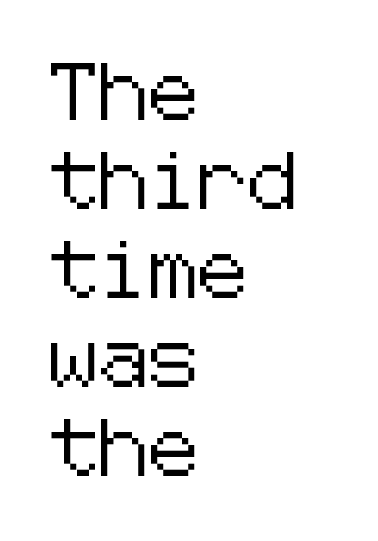
{"serif": "no", "italic": "no", "width": "normal", "stroke_contrast": "low", "x_height": "medium", "underline": "no", "align": "left", "line_spacing": "normal", "line_spacing_ratio": 1.59, "letter_spacing": "normal", "letter_spacing_em": 0.0, "glyph_px": 56}
